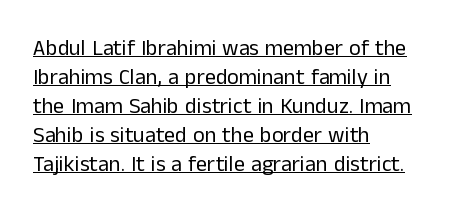
Line beginnings align vertically; line endings do not. Notice how the stems are strictly vertical — no italics here. A baseline rule has been typeset under these characters. This sample uses plain, unmodified letter spacing. The face looks like a standard text weight, possibly lighter. The designer left line spacing at the default.
